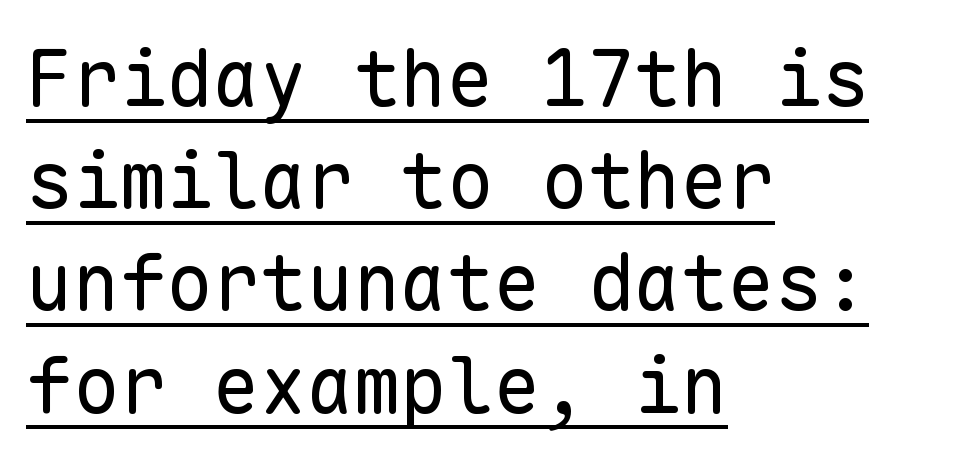
The image shows 78 px regular-weight sans-serif type, upright, monospaced; set left-aligned, normal line spacing (1.31x), normal letter spacing, underlined; low stroke contrast and a medium x-height.
